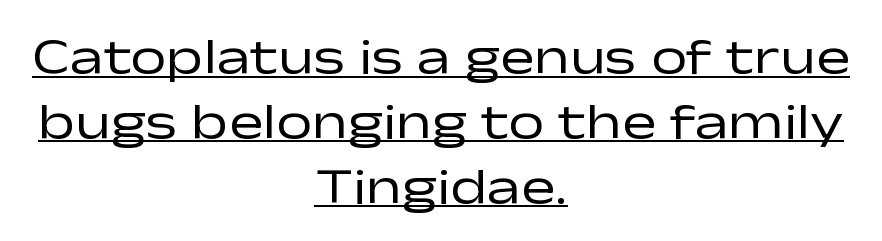
Q: Is the text bold? A: No.
Q: Is the text italic (slanted)? A: No, it is upright.
Q: Is the typeface a serif or a sans-serif typeface? A: Sans-serif.
Q: Is the text underlined? A: Yes.
Q: How is the paragraph aligned? A: Centered.
Q: Is the spacing between letters normal or unusually wide? A: Normal.
Q: Is the spacing between lines tight, normal or loose? A: Normal.
Q: Width (condensed, normal, or wide)? A: Wide.
Q: Stroke contrast? A: Low.
Q: x-height? A: Medium.
Q: Monospaced? A: No.
